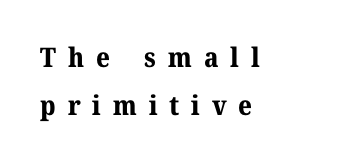
{"italic": "no", "bold": "yes", "underline": "no", "align": "left", "line_spacing_ratio": 1.78, "letter_spacing": "wide", "letter_spacing_em": 0.44, "glyph_px": 27}
